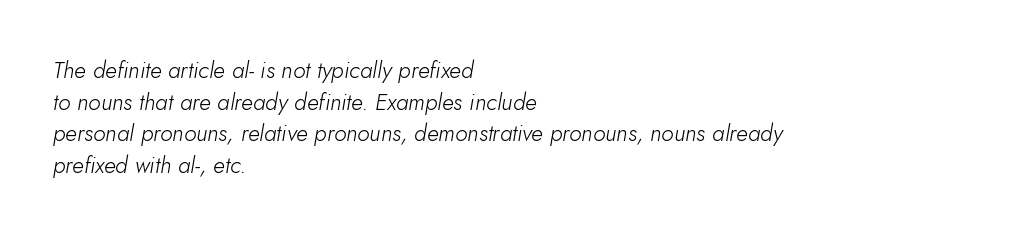
{"italic": "yes", "lean": "right", "slant_degrees": 10, "bold": "no", "underline": "no", "align": "left", "line_spacing": "normal", "line_spacing_ratio": 1.37, "letter_spacing": "normal", "letter_spacing_em": 0.0, "glyph_px": 23}
